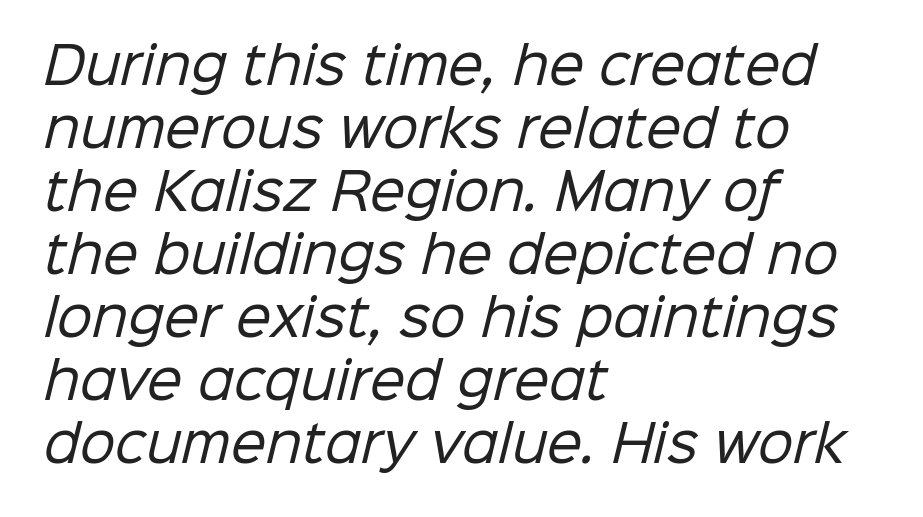
{"serif": "no", "bold": "no", "weight": "regular", "width": "normal", "stroke_contrast": "low", "x_height": "medium", "monospaced": "no", "underline": "no", "align": "left", "line_spacing": "normal", "line_spacing_ratio": 1.26, "letter_spacing": "normal", "letter_spacing_em": 0.0, "glyph_px": 50}
